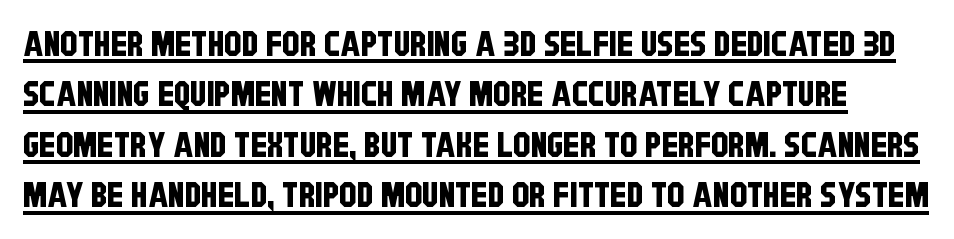
You could not count columns in this text — the font is proportionally spaced. The string is rendered with underlining switched on. The passage shown is typeset with a sans-serif family. Interline gaps are of average width in this sample.
